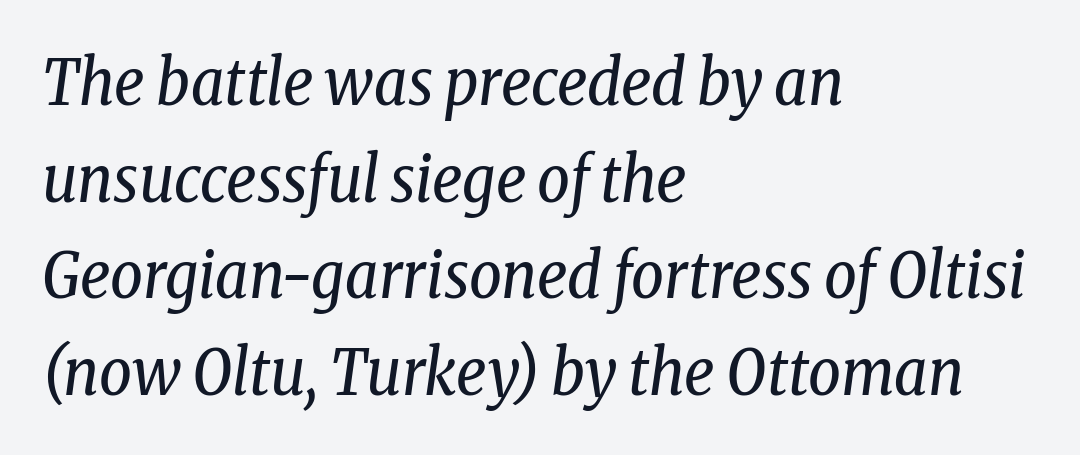
The image shows 64 px regular-weight, condensed serif type, italic (leaning right); set left-aligned, normal line spacing (1.51x), normal letter spacing, not underlined; low stroke contrast and a medium x-height.
